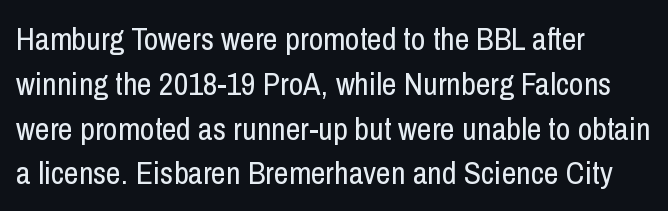
Q: Is the text bold? A: No.
Q: Is the text italic (slanted)? A: No, it is upright.
Q: Is the typeface a serif or a sans-serif typeface? A: Sans-serif.
Q: Is the text underlined? A: No.
Q: How is the paragraph aligned? A: Left-aligned.
Q: Is the spacing between letters normal or unusually wide? A: Normal.
Q: Is the spacing between lines tight, normal or loose? A: Normal.
Q: Width (condensed, normal, or wide)? A: Condensed.
Q: Stroke contrast? A: Low.
Q: x-height? A: Medium.
Q: Monospaced? A: No.
